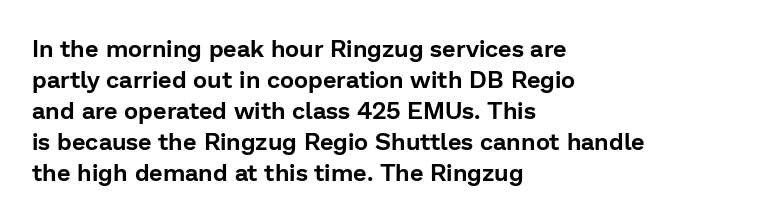
The image shows 24 px text type, upright; set left-aligned, normal line spacing (1.29x), normal letter spacing, not underlined.
